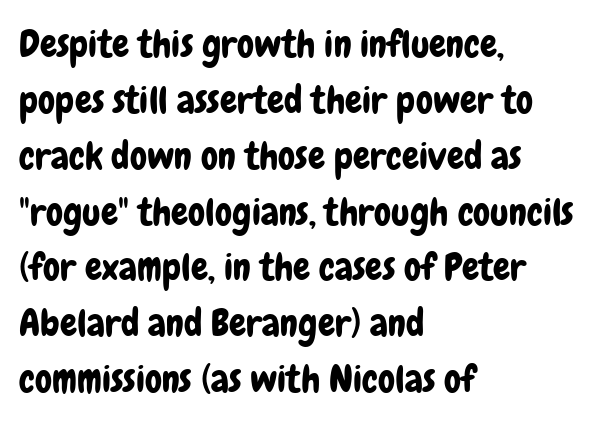
The image shows 38 px condensed sans-serif type, upright; set left-aligned, normal line spacing (1.47x), normal letter spacing, not underlined; low stroke contrast and a medium x-height.
